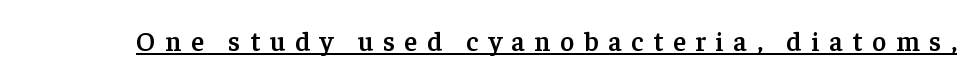
{"italic": "no", "bold": "semi", "underline": "yes", "letter_spacing": "wide", "letter_spacing_em": 0.36, "glyph_px": 27}
